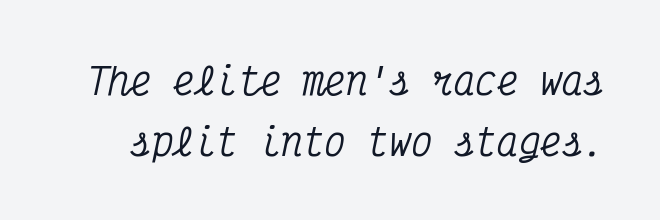
Q: Is the text italic (slanted)? A: Yes, it leans right by about 12 degrees.
Q: Is the typeface a serif or a sans-serif typeface? A: Serif.
Q: Is the text underlined? A: No.
Q: Is the spacing between letters normal or unusually wide? A: Normal.
Q: Is the spacing between lines tight, normal or loose? A: Normal.
Q: Width (condensed, normal, or wide)? A: Condensed.
Q: Stroke contrast? A: Medium.
Q: x-height? A: Medium.
Q: Monospaced? A: Yes.
